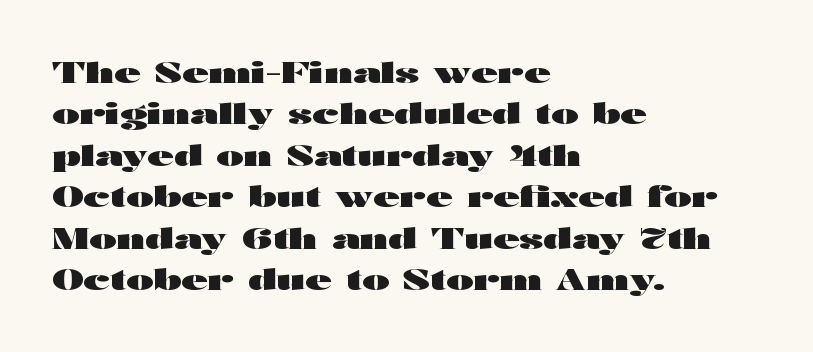
Q: Is the text bold? A: Yes.
Q: Is the text italic (slanted)? A: No, it is upright.
Q: Is the typeface a serif or a sans-serif typeface? A: Serif.
Q: Is the text underlined? A: No.
Q: How is the paragraph aligned? A: Left-aligned.
Q: Is the spacing between letters normal or unusually wide? A: Normal.
Q: Is the spacing between lines tight, normal or loose? A: Normal.
Q: Width (condensed, normal, or wide)? A: Wide.
Q: Stroke contrast? A: High.
Q: x-height? A: Medium.
Q: Monospaced? A: No.
